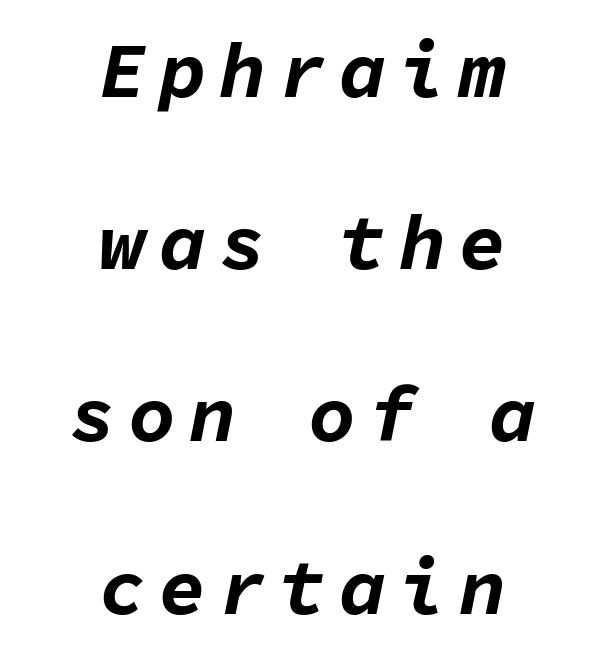
Q: Is the text bold? A: Yes.
Q: Is the text italic (slanted)? A: Yes, it leans right by about 11 degrees.
Q: Is the text underlined? A: No.
Q: How is the paragraph aligned? A: Centered.
Q: Is the spacing between lines tight, normal or loose? A: Loose.
Q: Width (condensed, normal, or wide)? A: Normal.
Q: Stroke contrast? A: Low.
Q: x-height? A: Medium.
Q: Monospaced? A: Yes.
